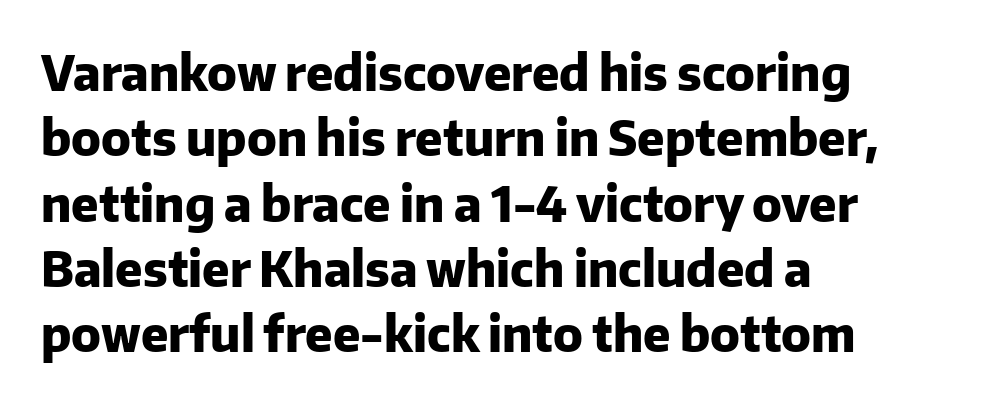
The image shows 48 px heavy sans-serif type, upright; set left-aligned, normal line spacing (1.36x), normal letter spacing, not underlined; low stroke contrast and a medium x-height.
